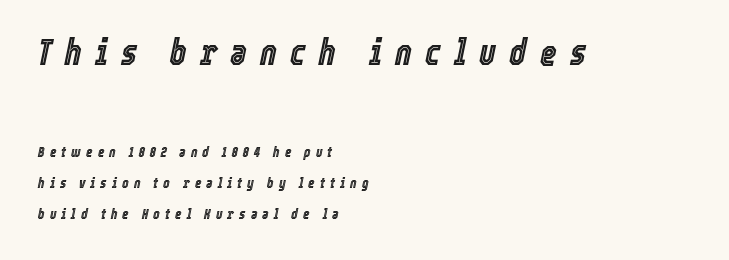
{"italic": "yes", "lean": "right", "slant_degrees": 12, "width": "condensed", "x_height": "medium", "monospaced": "no", "underline": "no", "align": "left", "line_spacing": "loose", "line_spacing_ratio": 2.2, "letter_spacing": "wide", "letter_spacing_em": 0.36, "larger_block": "first", "size_ratio": 2.57, "glyph_px": 36}
